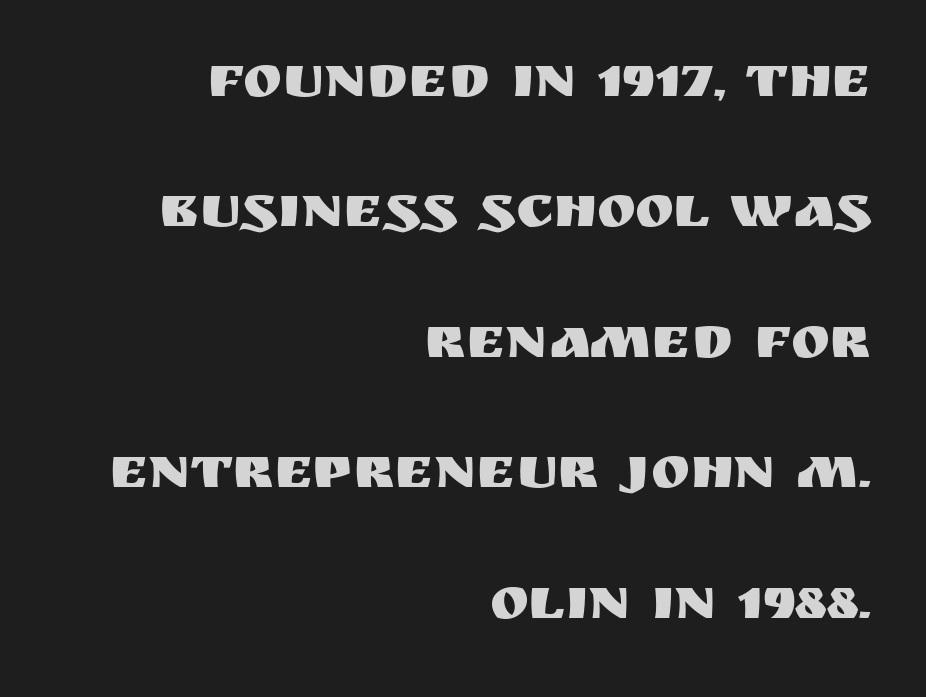
The image shows 59 px sans-serif type, upright; set right-aligned, loose line spacing (2.21x), normal letter spacing, not underlined; medium stroke contrast and a large x-height.
